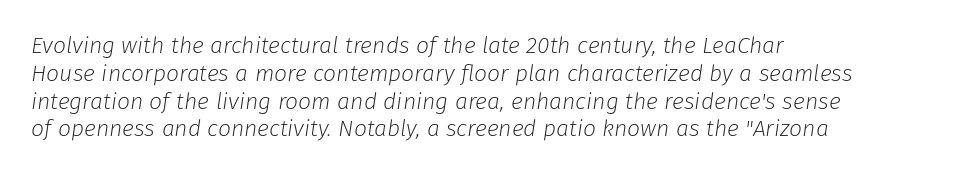
{"italic": "yes", "lean": "right", "slant_degrees": 8, "bold": "no", "underline": "no", "align": "left", "line_spacing_ratio": 1.21, "letter_spacing": "normal", "letter_spacing_em": 0.0, "glyph_px": 23}
